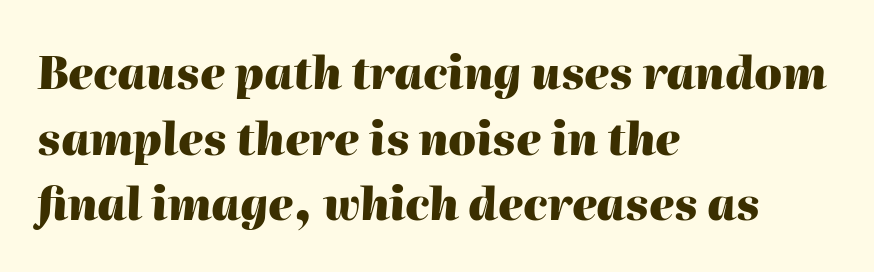
The image shows 44 px heavy type, italic (leaning right); set left-aligned, normal line spacing (1.49x), normal letter spacing, not underlined; high stroke contrast and a medium x-height.
